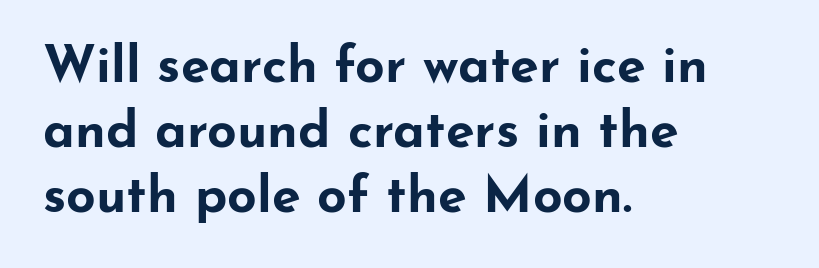
{"serif": "no", "italic": "no", "bold": "yes", "weight": "bold", "width": "wide", "stroke_contrast": "low", "x_height": "small", "monospaced": "no", "underline": "no", "align": "left", "line_spacing": "normal", "line_spacing_ratio": 1.25, "letter_spacing": "normal", "letter_spacing_em": 0.0, "glyph_px": 52}
